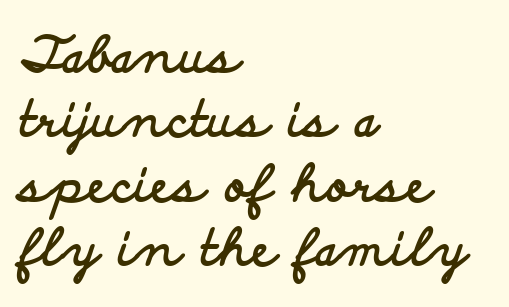
The image shows 50 px bold, wide sans-serif type; set left-aligned, normal line spacing (1.29x), normal letter spacing, not underlined; low stroke contrast and a small x-height.
